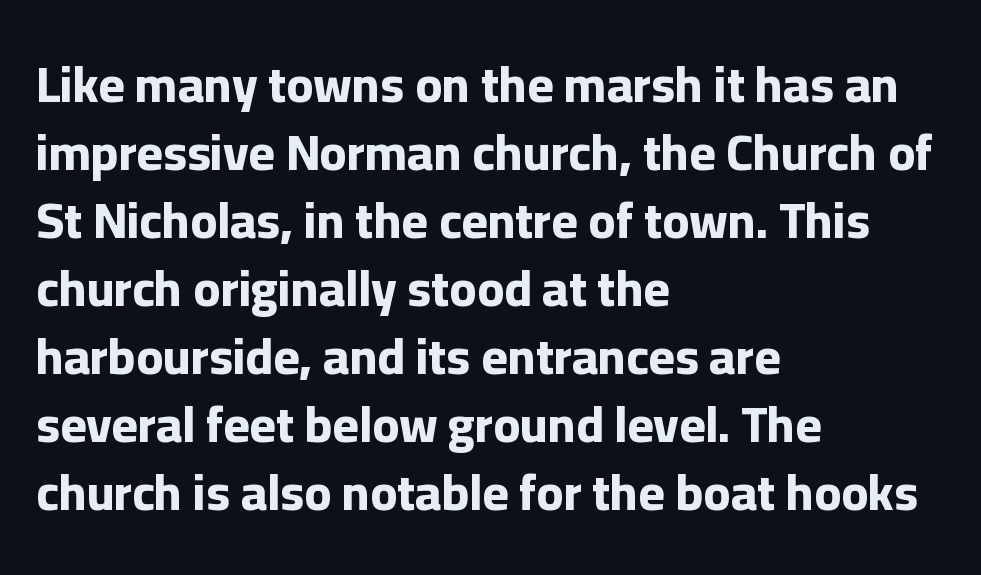
{"serif": "no", "italic": "no", "bold": "yes", "weight": "bold", "width": "normal", "stroke_contrast": "low", "x_height": "medium", "monospaced": "no", "underline": "no", "align": "left", "line_spacing": "normal", "line_spacing_ratio": 1.36, "letter_spacing": "normal", "letter_spacing_em": 0.0, "glyph_px": 50}
